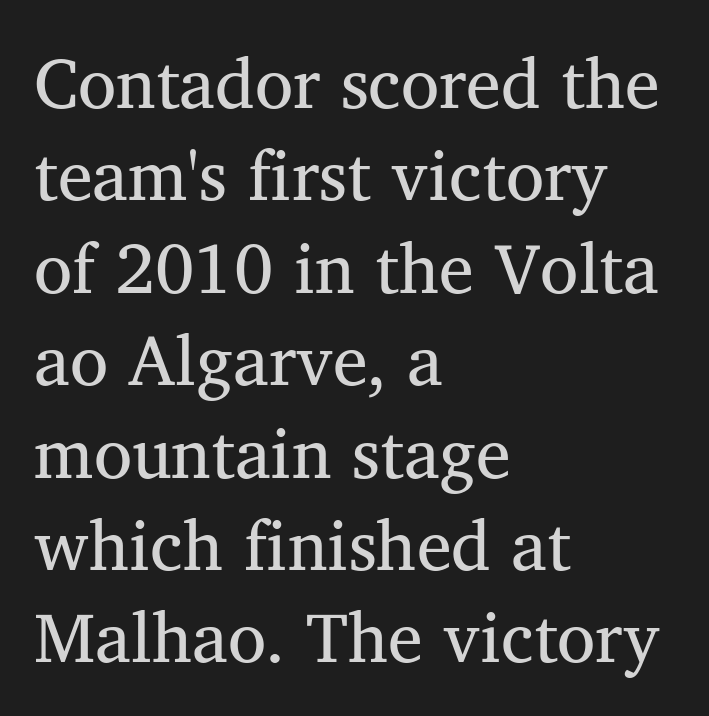
The image shows 70 px serif type, upright; set left-aligned, normal line spacing (1.32x), normal letter spacing, not underlined; medium stroke contrast and a medium x-height.
